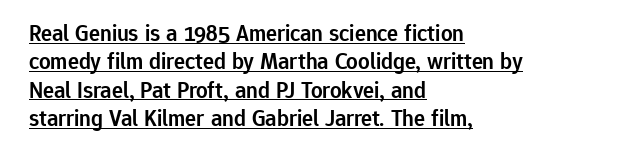
Typesetter's note: demi weight, one step under bold. Every character sits straight up, as roman type does. Caption: lettering with a line underneath. Glyph-to-glyph distance matches everyday printed text.
